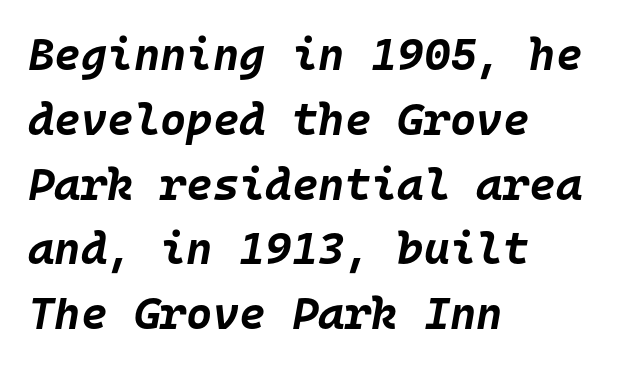
Here the glyphs are tracked normally, forming tight word shapes. The face used here has a pronounced slope to its letters. Compared with typical paragraphs, the rows here are spaced about the same. No word sits above an underline.
